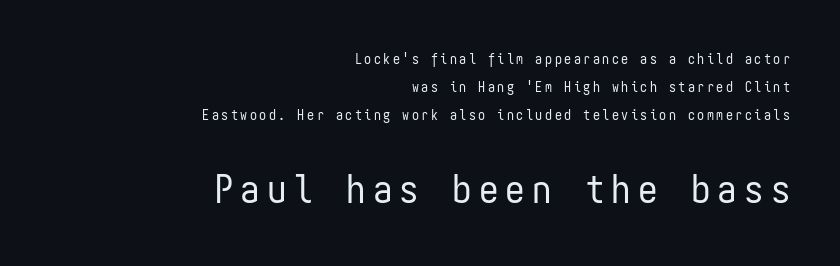
The image shows 39 px regular-weight, condensed sans-serif type, upright, monospaced; set right-aligned, loose line spacing (2.0x), not underlined; the second (bottom) block is 2.79x larger; low stroke contrast and a medium x-height.
